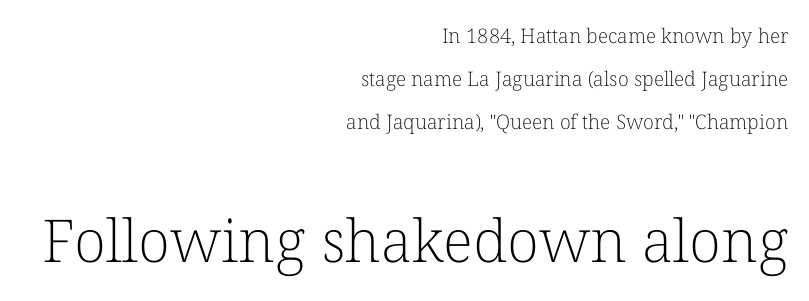
Q: Is the text bold? A: No.
Q: Is the text italic (slanted)? A: No, it is upright.
Q: Is the typeface a serif or a sans-serif typeface? A: Serif.
Q: Is the text underlined? A: No.
Q: How is the paragraph aligned? A: Right-aligned.
Q: Is the spacing between letters normal or unusually wide? A: Normal.
Q: Is the spacing between lines tight, normal or loose? A: Loose.
Q: Which block of text is set in a larger size, the first (top) or the second (bottom)? A: The second (bottom) one.
Q: Width (condensed, normal, or wide)? A: Normal.
Q: Stroke contrast? A: Low.
Q: x-height? A: Medium.
Q: Monospaced? A: No.
